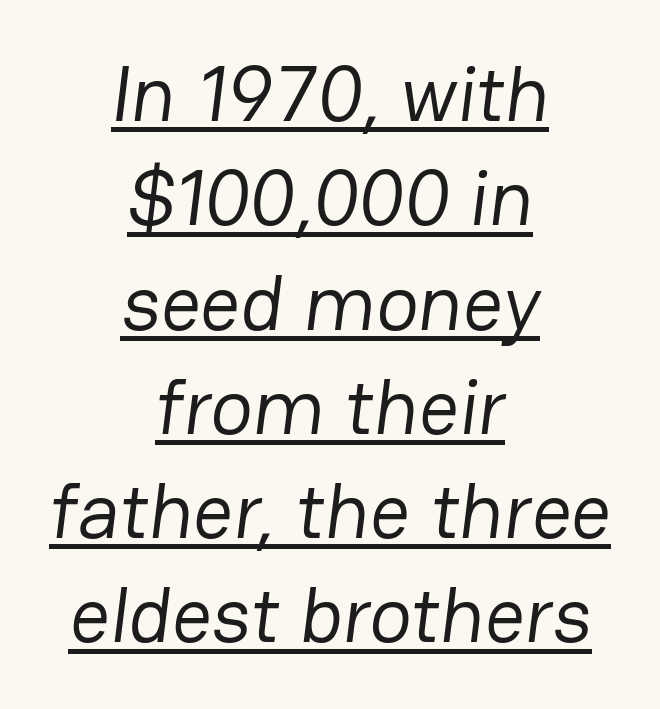
The image shows 79 px regular-weight sans-serif type; set centered, normal line spacing (1.32x), normal letter spacing, underlined; low stroke contrast and a medium x-height.
